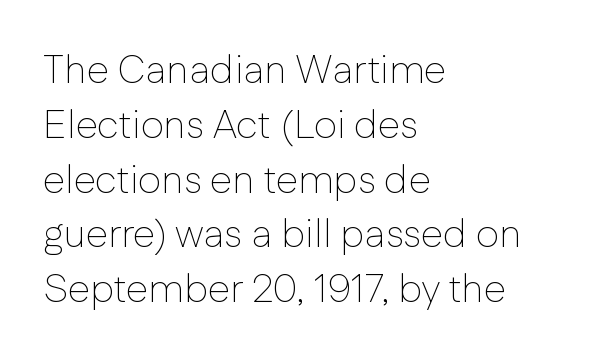
The image shows 40 px thin sans-serif type, upright; set left-aligned, normal line spacing (1.37x), normal letter spacing, not underlined; low stroke contrast and a medium x-height.
